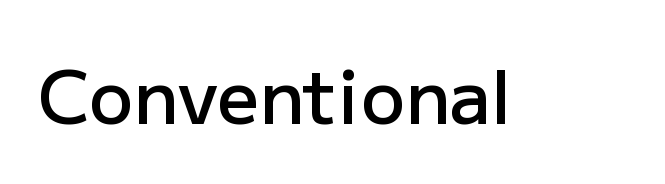
This rendering features lettering with no underline. The typography opts for an upright posture over an oblique one. Honestly, the letter spacing is just normal — you wouldn't notice it. A typesetter would call this proportional, since set widths differ per character. A fair bit of extra ink — the face is semibold, not bold.
